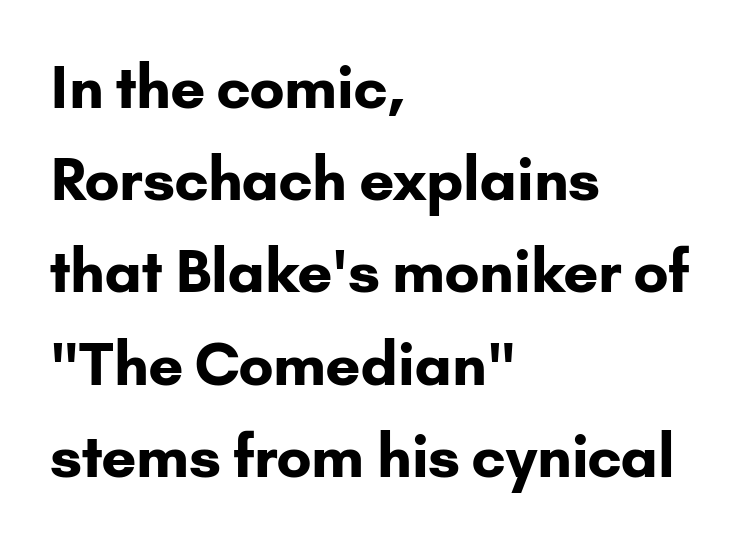
Serif or sans? Sans — the stroke terminals are bare. Words appear dense and cohesive because spacing is normal. The letters advance in unequal steps, a hallmark of proportional type. This rendering uses left alignment, leaving the right contour irregular. Letters rest on an invisible, unmarked baseline.
